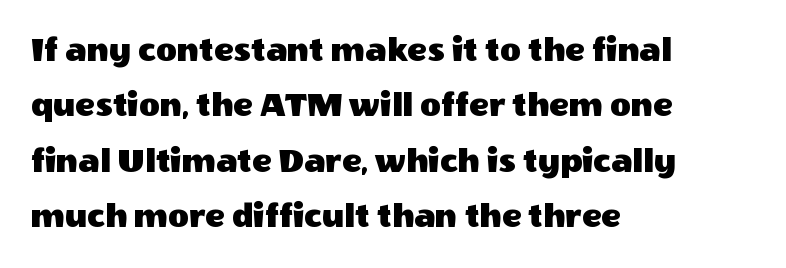
The image shows 36 px sans-serif type, upright; set left-aligned, normal line spacing (1.54x), normal letter spacing, not underlined; a large x-height.
